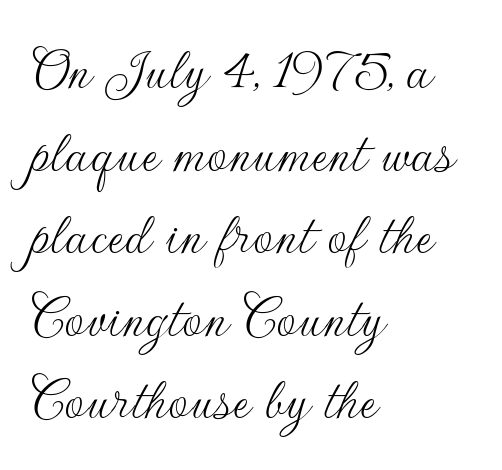
{"serif": "no", "bold": "no", "weight": "thin", "width": "normal", "stroke_contrast": "low", "x_height": "small", "monospaced": "no", "underline": "no", "align": "left", "line_spacing": "normal", "line_spacing_ratio": 1.31, "letter_spacing": "normal", "letter_spacing_em": 0.0, "glyph_px": 63}
